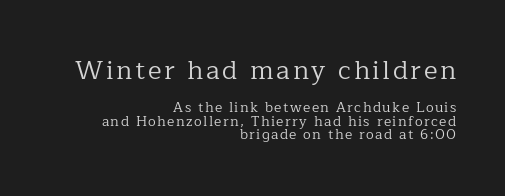
Q: Is the text bold? A: No.
Q: Is the text italic (slanted)? A: No, it is upright.
Q: Is the text underlined? A: No.
Q: How is the paragraph aligned? A: Right-aligned.
Q: Is the spacing between lines tight, normal or loose? A: Tight.
Q: Which block of text is set in a larger size, the first (top) or the second (bottom)? A: The first (top) one.
